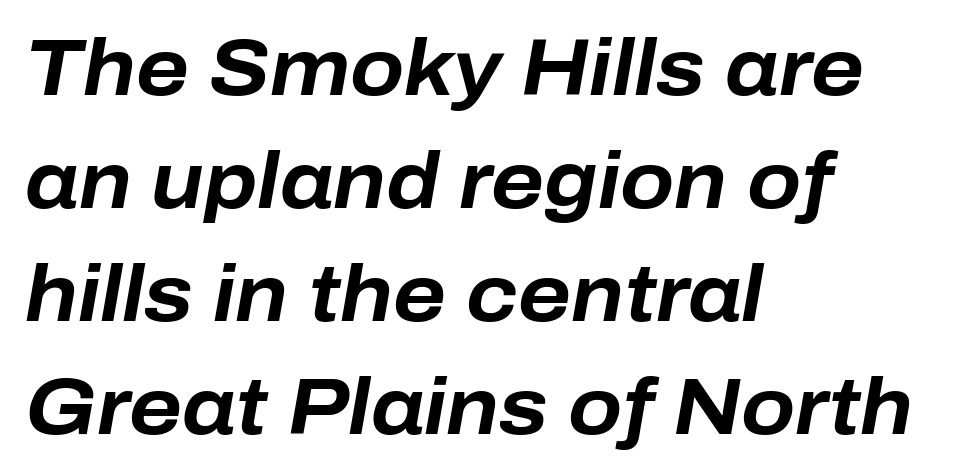
Q: Is the text bold? A: Yes.
Q: Is the text italic (slanted)? A: Yes, it leans right by about 10 degrees.
Q: Is the text underlined? A: No.
Q: How is the paragraph aligned? A: Left-aligned.
Q: Is the spacing between letters normal or unusually wide? A: Normal.
Q: Is the spacing between lines tight, normal or loose? A: Normal.
Q: Width (condensed, normal, or wide)? A: Normal.
Q: Stroke contrast? A: Low.
Q: x-height? A: Medium.
Q: Monospaced? A: No.
